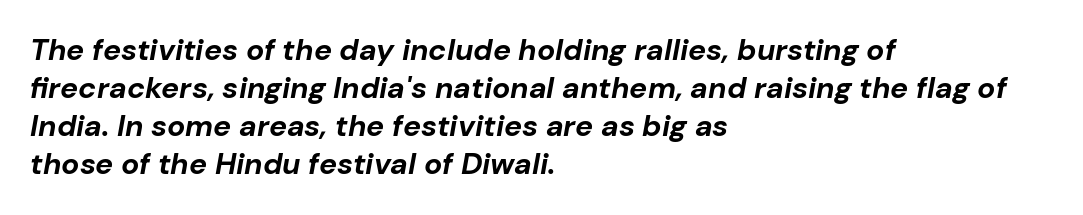
This rendering leaves character spacing at its baseline value. It's the slanting kind of type. Do the characters align in a grid? No, the font is proportional. Every row of glyphs begins at an identical x-position on the left.
